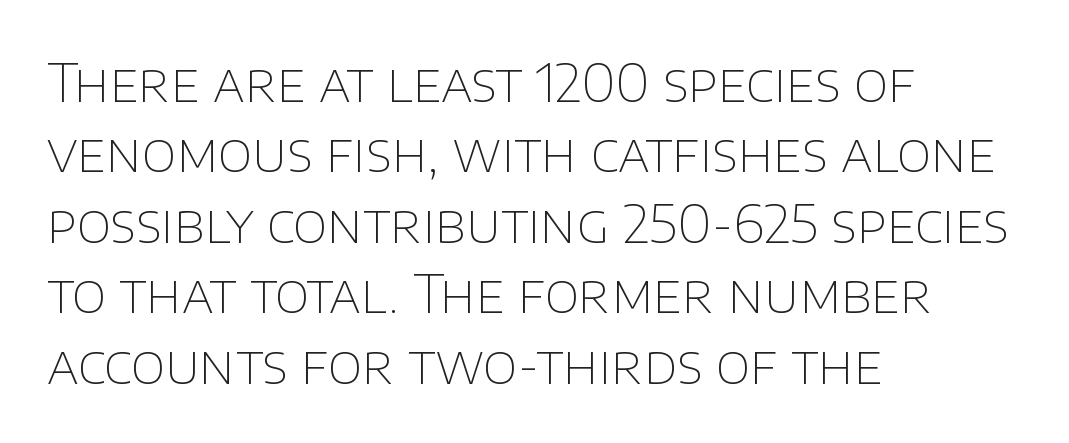
{"serif": "no", "italic": "no", "bold": "no", "weight": "thin", "width": "normal", "stroke_contrast": "low", "x_height": "large", "monospaced": "no", "underline": "no", "align": "left", "line_spacing": "normal", "line_spacing_ratio": 1.33, "letter_spacing": "normal", "letter_spacing_em": 0.0, "glyph_px": 53}
